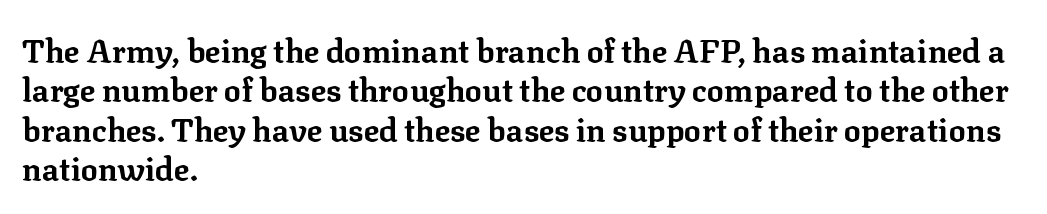
{"serif": "yes", "italic": "no", "bold": "yes", "weight": "bold", "width": "normal", "stroke_contrast": "low", "x_height": "medium", "monospaced": "no", "underline": "no", "align": "left", "line_spacing_ratio": 1.23, "letter_spacing": "normal", "letter_spacing_em": 0.0, "glyph_px": 32}
